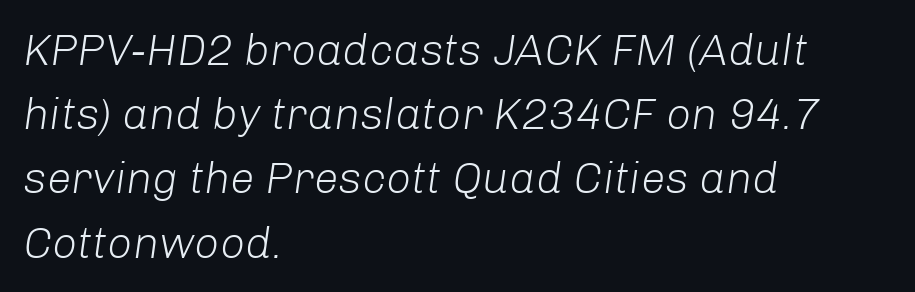
{"italic": "yes", "lean": "right", "slant_degrees": 8, "bold": "no", "weight": "light", "width": "normal", "stroke_contrast": "low", "x_height": "medium", "monospaced": "no", "underline": "no", "align": "left", "line_spacing": "normal", "line_spacing_ratio": 1.46, "letter_spacing": "normal", "letter_spacing_em": 0.0, "glyph_px": 44}
